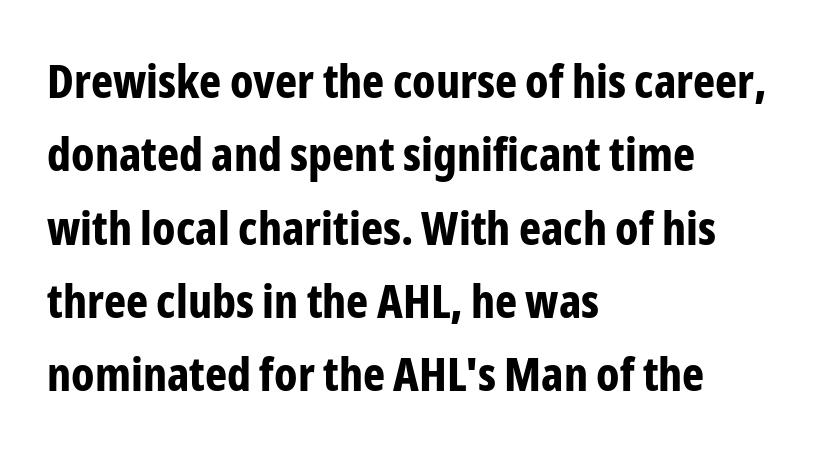
The compositor pushed each line to the left boundary. Observe the ordinary spacing: letters are neighbours, not strangers. Here the designer chose a conventional face with non-uniform glyph widths. Anything drawn beneath the words? Only blank space. Unlike a traditional serif, this face leaves its strokes unadorned. You can tell it's not italic because the verticals are truly vertical.
